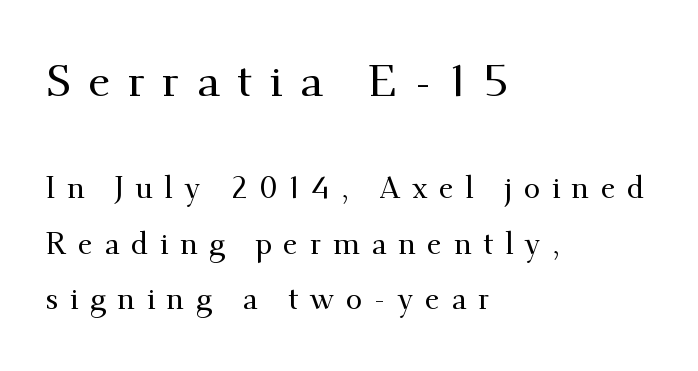
Check where the strokes stop: tiny serifs finish them off. A typesetter would call this heavily tracked-out type. Upright lettering throughout. These lines are rendered in a variable-pitch font.
